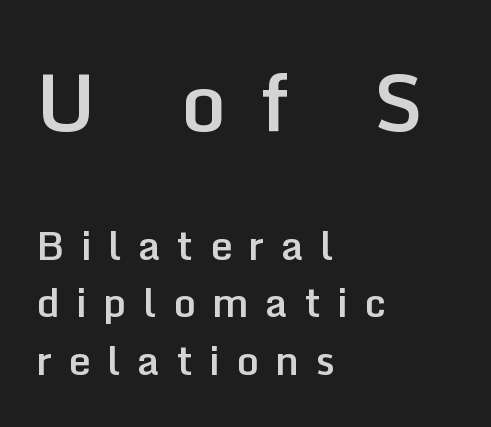
The image shows 79 px semibold sans-serif type, upright; set left-aligned, normal line spacing (1.43x), unusually wide letter spacing (+0.41 em), not underlined; the first (top) block is 1.98x larger; low stroke contrast and a medium x-height.
